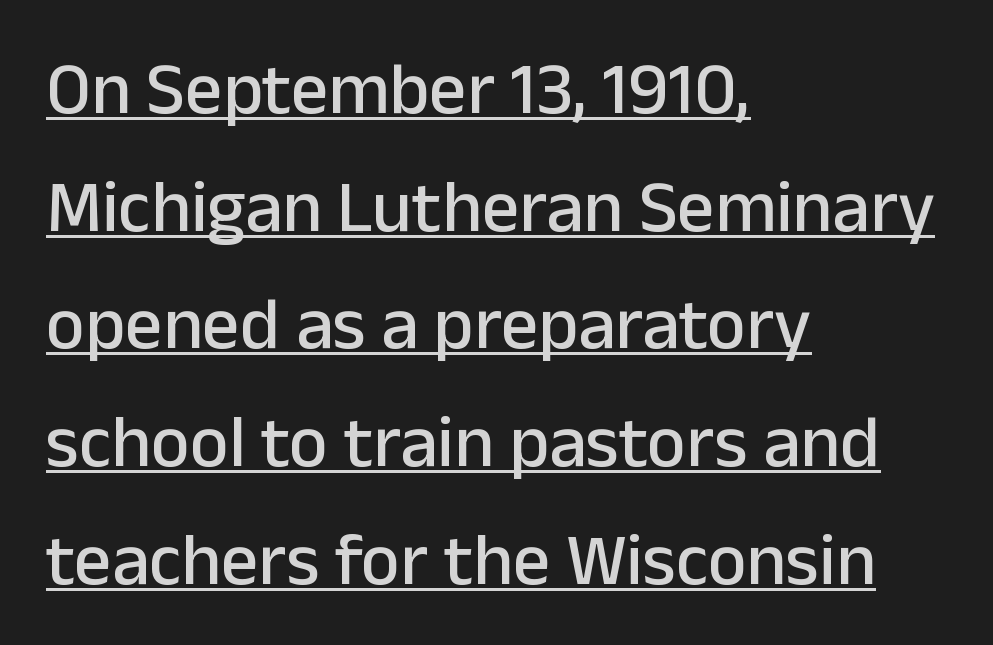
The image shows 74 px sans-serif type, upright; set left-aligned, normal line spacing (1.59x), normal letter spacing, underlined; low stroke contrast and a medium x-height.
